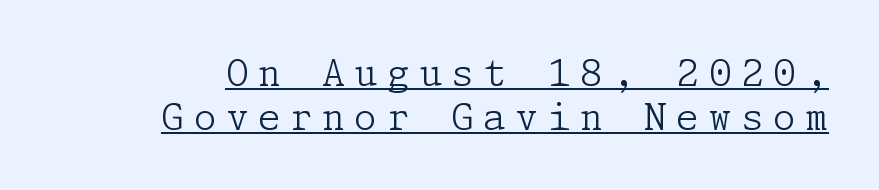
Q: Is the text bold? A: No.
Q: Is the text italic (slanted)? A: No, it is upright.
Q: Is the typeface a serif or a sans-serif typeface? A: Serif.
Q: Is the text underlined? A: Yes.
Q: Is the spacing between letters normal or unusually wide? A: Unusually wide.
Q: Width (condensed, normal, or wide)? A: Normal.
Q: Stroke contrast? A: Low.
Q: x-height? A: Medium.
